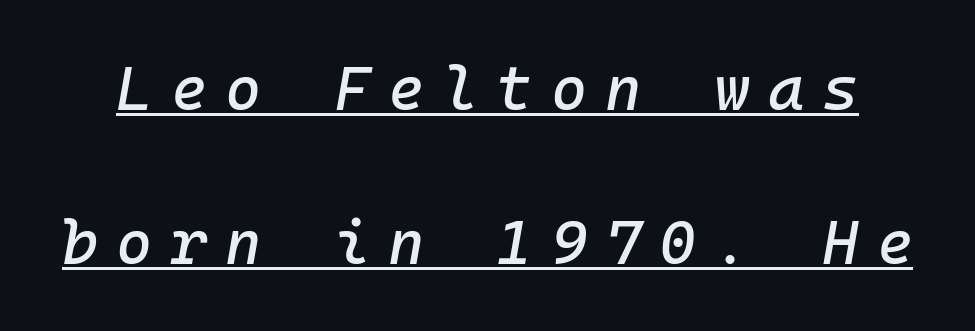
Q: Is the text italic (slanted)? A: Yes, it leans right by about 10 degrees.
Q: Is the text underlined? A: Yes.
Q: Is the spacing between letters normal or unusually wide? A: Unusually wide.
Q: Is the spacing between lines tight, normal or loose? A: Loose.
Q: Width (condensed, normal, or wide)? A: Normal.
Q: Stroke contrast? A: Low.
Q: x-height? A: Medium.
Q: Monospaced? A: Yes.
